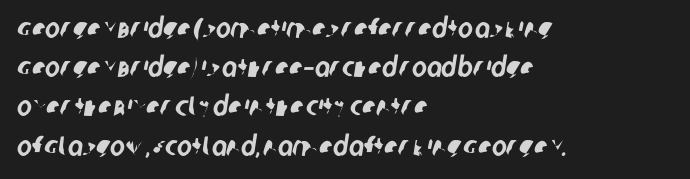
Vertically, the passage feels balanced, rows spaced as you'd expect. Descenders hang freely into open space. This sample uses plain, unmodified letter spacing. Leftover space on each line is placed entirely after the last word.
